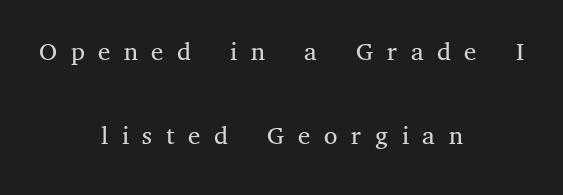
Q: Is the text bold? A: No.
Q: Is the text italic (slanted)? A: No, it is upright.
Q: Is the typeface a serif or a sans-serif typeface? A: Serif.
Q: Is the text underlined? A: No.
Q: How is the paragraph aligned? A: Centered.
Q: Is the spacing between letters normal or unusually wide? A: Unusually wide.
Q: Is the spacing between lines tight, normal or loose? A: Loose.
Q: Width (condensed, normal, or wide)? A: Normal.
Q: Stroke contrast? A: Medium.
Q: x-height? A: Medium.
Q: Monospaced? A: No.
